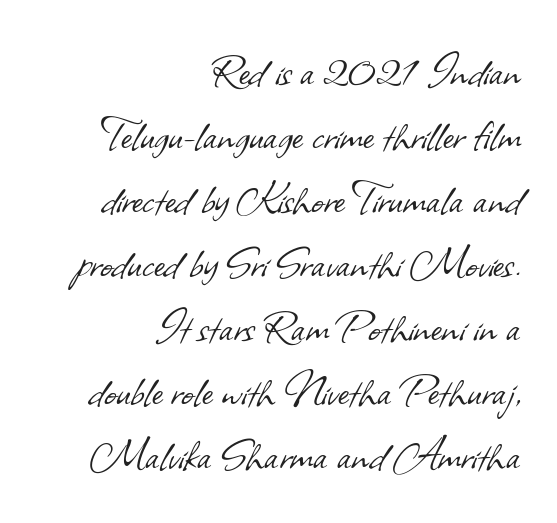
Q: Is the text bold? A: No.
Q: Is the typeface a serif or a sans-serif typeface? A: Sans-serif.
Q: Is the text underlined? A: No.
Q: How is the paragraph aligned? A: Right-aligned.
Q: Is the spacing between letters normal or unusually wide? A: Normal.
Q: Width (condensed, normal, or wide)? A: Normal.
Q: Stroke contrast? A: Low.
Q: x-height? A: Small.
Q: Monospaced? A: No.
